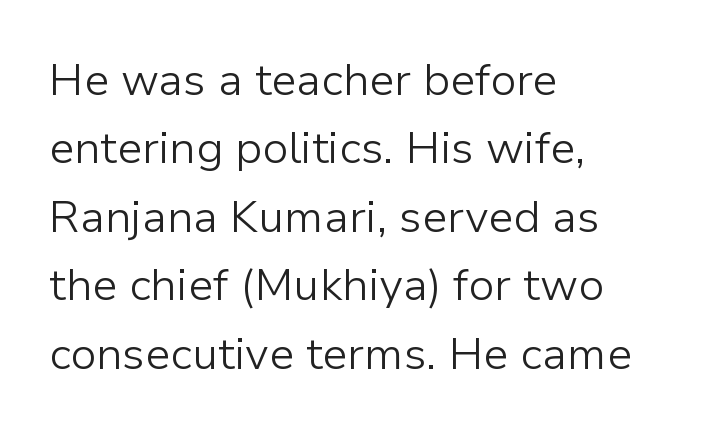
The image shows 45 px light sans-serif type, upright; set left-aligned, normal line spacing (1.52x), normal letter spacing, not underlined; low stroke contrast and a medium x-height.
